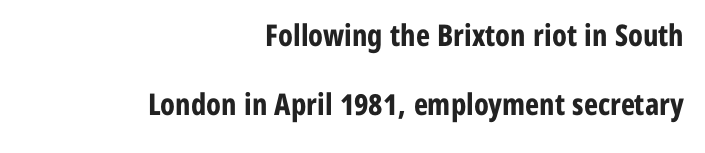
Q: Is the text bold? A: Yes.
Q: Is the text italic (slanted)? A: No, it is upright.
Q: Is the typeface a serif or a sans-serif typeface? A: Sans-serif.
Q: Is the text underlined? A: No.
Q: How is the paragraph aligned? A: Right-aligned.
Q: Is the spacing between letters normal or unusually wide? A: Normal.
Q: Is the spacing between lines tight, normal or loose? A: Loose.
Q: Width (condensed, normal, or wide)? A: Condensed.
Q: Stroke contrast? A: Low.
Q: x-height? A: Medium.
Q: Monospaced? A: No.
